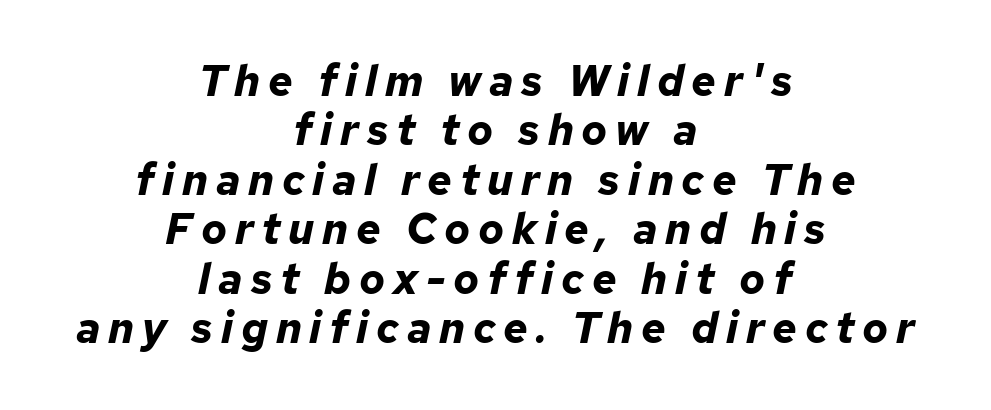
The image shows 43 px bold type, italic (leaning right); set centered, tight line spacing (1.15x), not underlined; low stroke contrast and a medium x-height.
